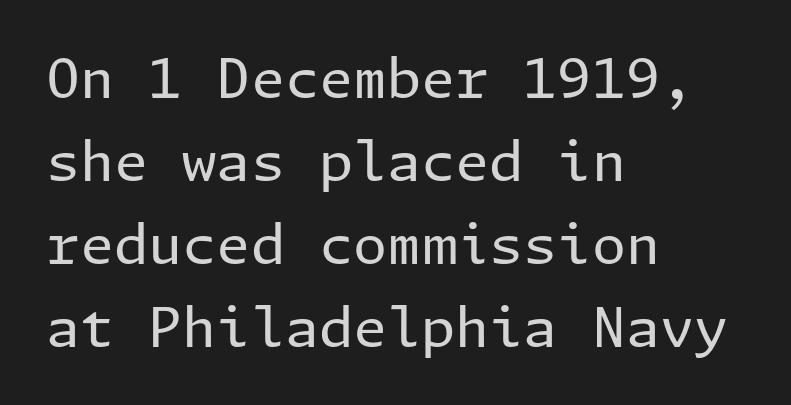
The typeface has the unassuming heft of standard copy or less. Italic? Not at all — the glyphs are vertical. Serifs: no, the terminals of the letterforms are clean. Notice how the passage keeps a crisp vertical edge on the left only. Regular leading.
